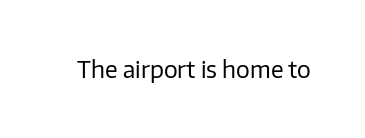
{"italic": "no", "bold": "no", "underline": "no", "letter_spacing": "normal", "letter_spacing_em": 0.0, "glyph_px": 23}
